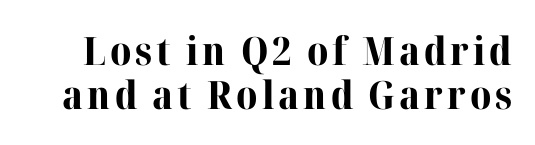
Vertical strokes here are truly vertical. The line-height multiplier appears low, near solid setting. Descenders hang freely into open space. Is the type bold? Yes — the strokes are clearly thick and heavy. Note the varied advance widths — an 'i' is clearly narrower than an 'm'. Small tapered or slab feet sit at the stroke ends, so this counts as serif.
